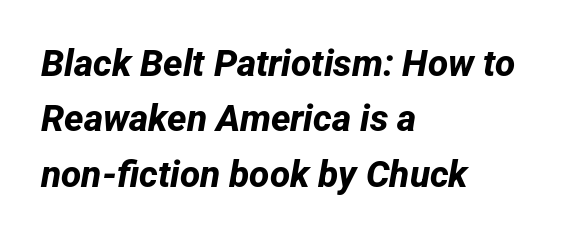
Q: Is the text bold? A: Yes.
Q: Is the typeface a serif or a sans-serif typeface? A: Sans-serif.
Q: Is the text underlined? A: No.
Q: How is the paragraph aligned? A: Left-aligned.
Q: Is the spacing between letters normal or unusually wide? A: Normal.
Q: Is the spacing between lines tight, normal or loose? A: Normal.
Q: Width (condensed, normal, or wide)? A: Normal.
Q: Stroke contrast? A: Low.
Q: x-height? A: Medium.
Q: Monospaced? A: No.
